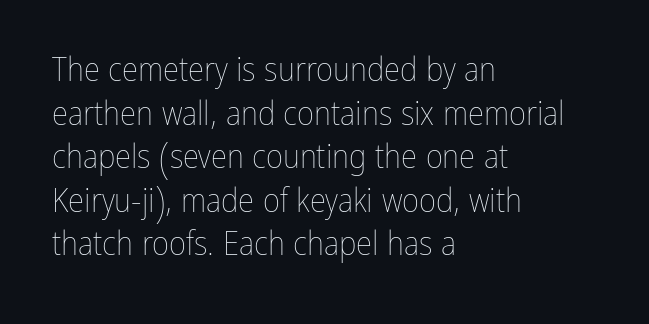
Q: Is the text bold? A: No.
Q: Is the text italic (slanted)? A: No, it is upright.
Q: Is the text underlined? A: No.
Q: How is the paragraph aligned? A: Left-aligned.
Q: Is the spacing between letters normal or unusually wide? A: Normal.
Q: Is the spacing between lines tight, normal or loose? A: Normal.
Q: Width (condensed, normal, or wide)? A: Condensed.
Q: Stroke contrast? A: Low.
Q: x-height? A: Medium.
Q: Monospaced? A: No.
